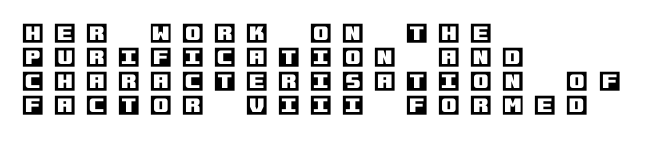
{"italic": "no", "underline": "no", "align": "left", "line_spacing": "tight", "line_spacing_ratio": 1.09, "letter_spacing": "wide", "letter_spacing_em": 0.48, "glyph_px": 22}
